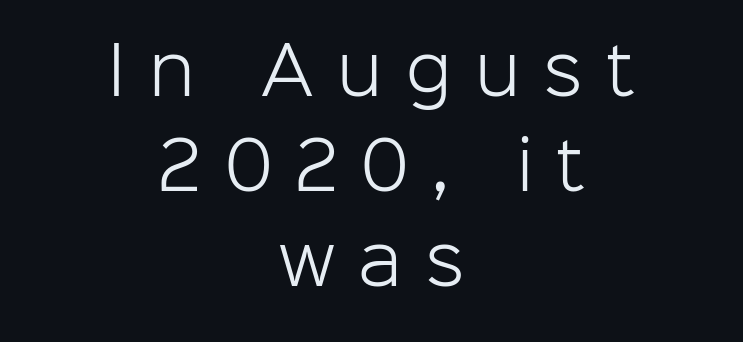
The cut favours lightness, reaching ordinary text weight at its darkest. No word sits above an underline. Both edges are ragged and mirror each other, which tells us the setting is centered. If you measured baseline to baseline, you'd find a middling distance. The letters stand upright; this is a roman face. Words appear elongated and porous because spacing is wide.
